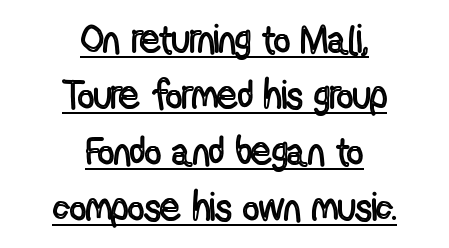
Successive baselines arrive at the customary interval. Tracking value appears to be zero — textbook default spacing. These lines are rendered in a variable-pitch font. The letters stand upright; this is a roman face. The setting favours the middle, as headings and verse often do.
